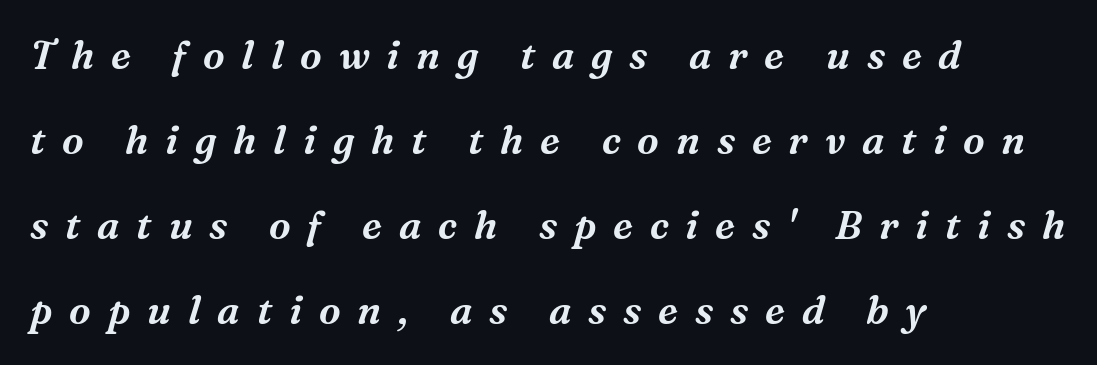
{"serif": "yes", "italic": "yes", "lean": "right", "slant_degrees": 16, "width": "normal", "stroke_contrast": "medium", "x_height": "medium", "monospaced": "no", "underline": "no", "align": "left", "line_spacing": "loose", "line_spacing_ratio": 2.18, "letter_spacing": "wide", "letter_spacing_em": 0.43, "glyph_px": 39}
